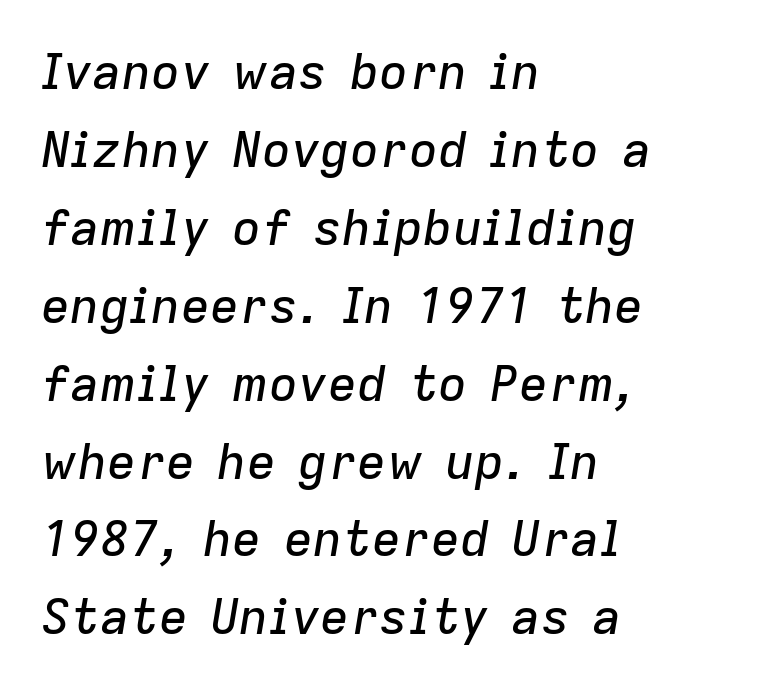
Q: Is the text italic (slanted)? A: Yes, it leans right by about 9 degrees.
Q: Is the text underlined? A: No.
Q: How is the paragraph aligned? A: Left-aligned.
Q: Is the spacing between letters normal or unusually wide? A: Normal.
Q: Is the spacing between lines tight, normal or loose? A: Normal.
Q: Width (condensed, normal, or wide)? A: Normal.
Q: Stroke contrast? A: Low.
Q: x-height? A: Medium.
Q: Monospaced? A: No.
